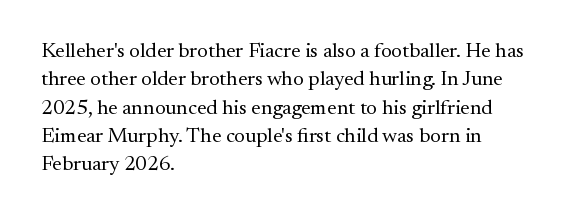
The image shows 21 px text type, upright; set left-aligned, normal line spacing (1.35x), normal letter spacing, not underlined.
